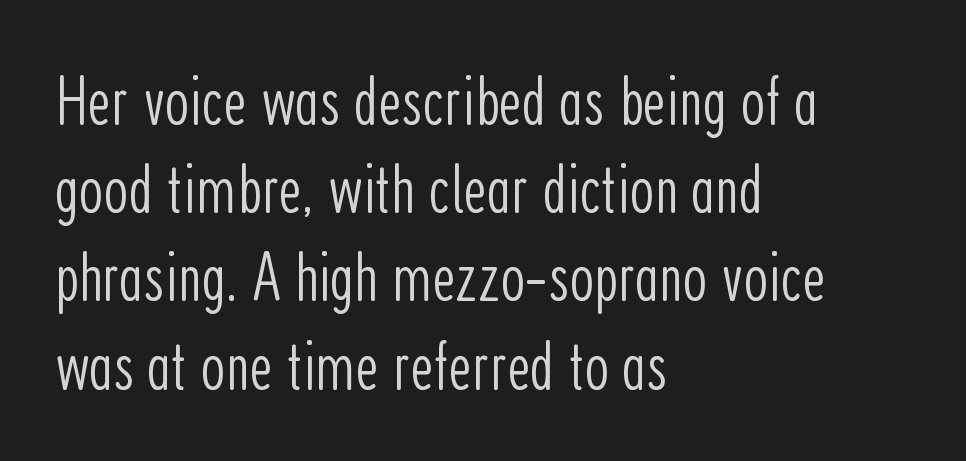
{"serif": "no", "italic": "no", "bold": "no", "weight": "light", "width": "condensed", "stroke_contrast": "low", "x_height": "medium", "monospaced": "no", "underline": "no", "align": "left", "line_spacing": "normal", "line_spacing_ratio": 1.26, "letter_spacing": "normal", "letter_spacing_em": 0.0, "glyph_px": 70}
